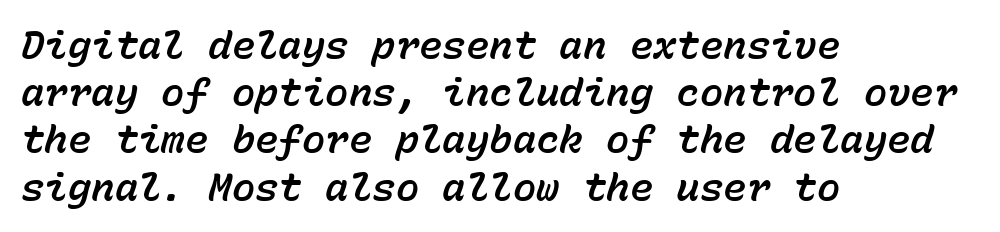
The image shows 39 px text type, italic (leaning right), monospaced; set left-aligned, line spacing 1.21x, normal letter spacing, not underlined; low stroke contrast and a medium x-height.
